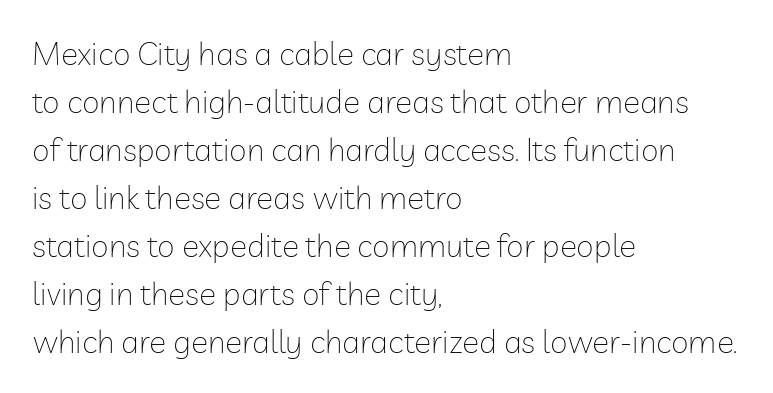
Q: Is the text bold? A: No.
Q: Is the text italic (slanted)? A: No, it is upright.
Q: Is the typeface a serif or a sans-serif typeface? A: Sans-serif.
Q: Is the text underlined? A: No.
Q: How is the paragraph aligned? A: Left-aligned.
Q: Is the spacing between letters normal or unusually wide? A: Normal.
Q: Is the spacing between lines tight, normal or loose? A: Normal.
Q: Width (condensed, normal, or wide)? A: Normal.
Q: Stroke contrast? A: Low.
Q: x-height? A: Medium.
Q: Monospaced? A: No.
